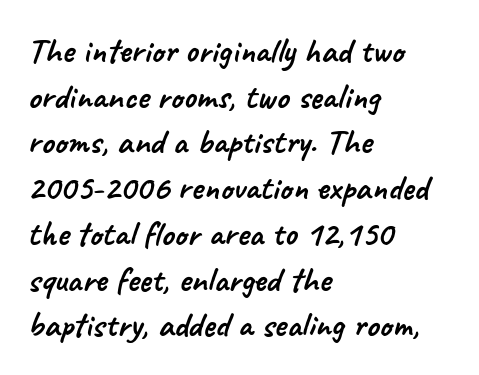
The face used here is proportionally spaced, like ordinary book or web type. Serif or sans? Sans — the stroke terminals are bare. Vertical spacing — default. The space directly below the letters is spotless. The horizontal fit of the characters is conventional and even. This sample is left-justified, so line endings fall wherever the words run out.
